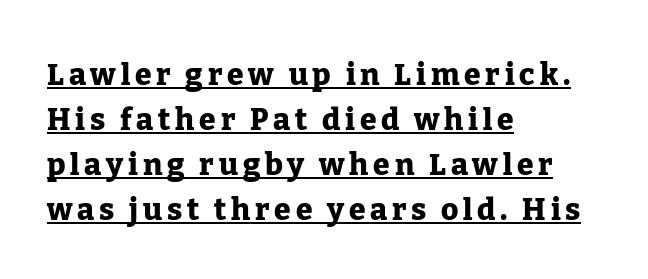
Each glyph is drawn with heavy, bold strokes. In CSS terms this would be text-align: left. A normal amount of white space separates one row of letters from the next. Posture: vertical. The rendering shows small feet on the letterforms — a serif design. Proportional: the letters do not fall into vertical columns.
